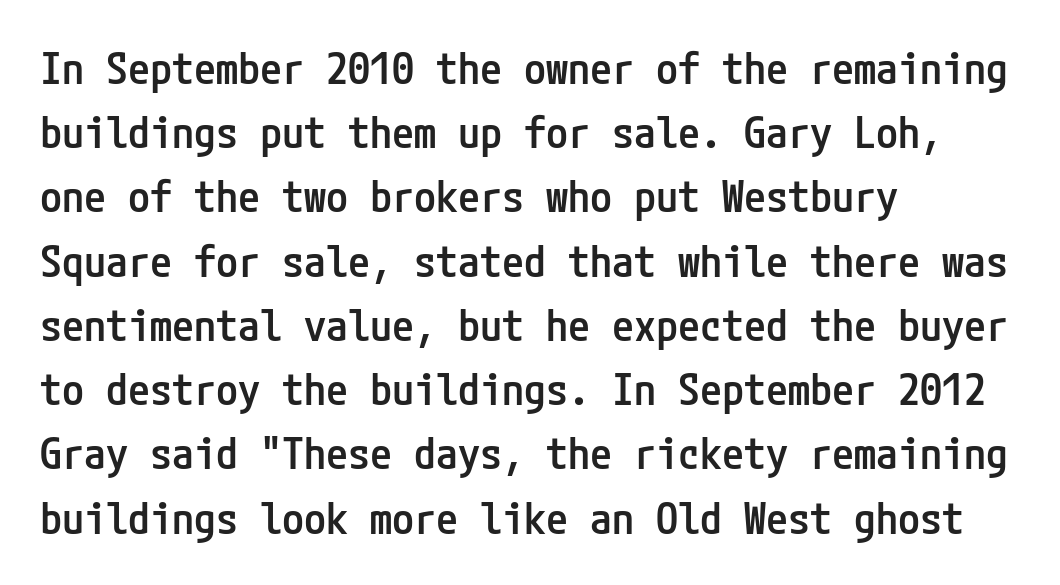
Words float on clear page, feet unadorned. Ordinary non-slanted type is in use. Evenly set lines give the paragraph a standard silhouette. Its strokes are somewhat broadened, the hallmark of semibold type. The paragraph has a hard left edge and a soft right edge. In terms of letterspacing, this is plain default setting.
